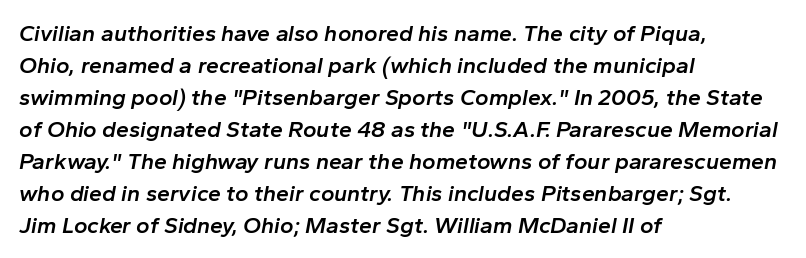
{"italic": "yes", "lean": "right", "slant_degrees": 10, "bold": "semi", "underline": "no", "align": "left", "line_spacing": "normal", "line_spacing_ratio": 1.39, "letter_spacing": "normal", "letter_spacing_em": 0.0, "glyph_px": 23}
